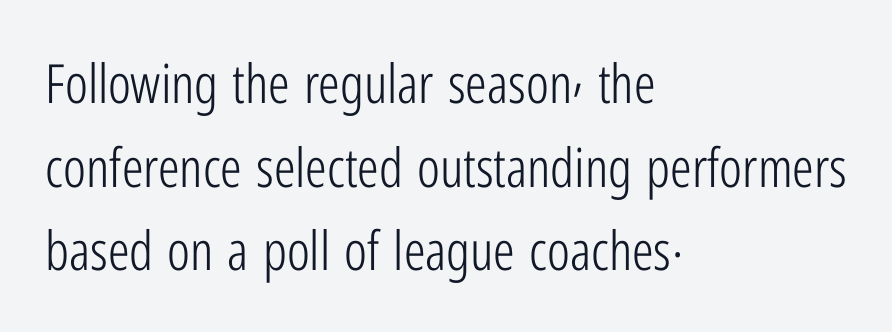
In CSS terms this would be text-align: left. These lines are composed in type without serifs. Spacing verdict: proportional, widths tailored to each character. Characters remain perfectly vertical along every line.
